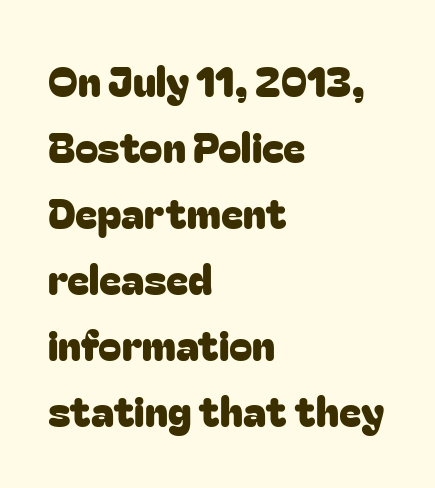
The image shows 42 px sans-serif type, upright; set left-aligned, normal line spacing (1.57x), normal letter spacing, not underlined; low stroke contrast and a medium x-height.
